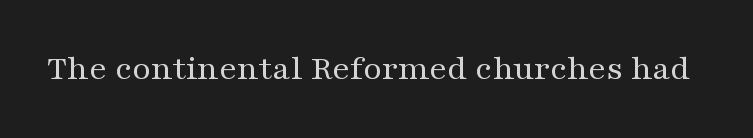
Style check: upright. This sample has the flowing, uneven cadence of proportional lettering. To sum up the face: it has serifs. Type without underlining. The letterforms sit at book weight or below. Look at the tracking — it's just the regular setting, nothing added.
